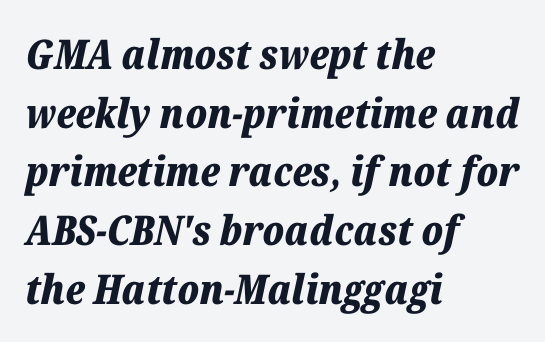
Reading down the column, the eye jumps a familiar distance to each next line. This sample is left-justified, so line endings fall wherever the words run out. This is oblique type, the kind used for emphasis or titles. Think of a printed novel: that variable character pitch is what you see here.
